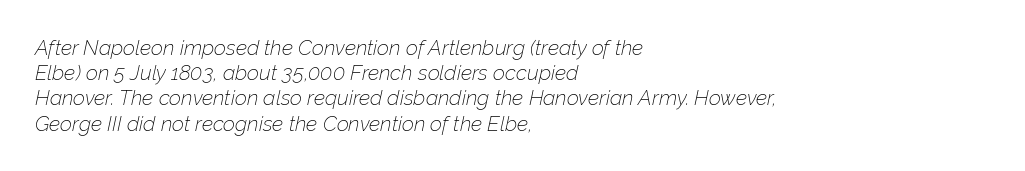
{"italic": "yes", "lean": "right", "slant_degrees": 12, "bold": "no", "underline": "no", "align": "left", "line_spacing_ratio": 1.2, "letter_spacing": "normal", "letter_spacing_em": 0.0, "glyph_px": 21}
